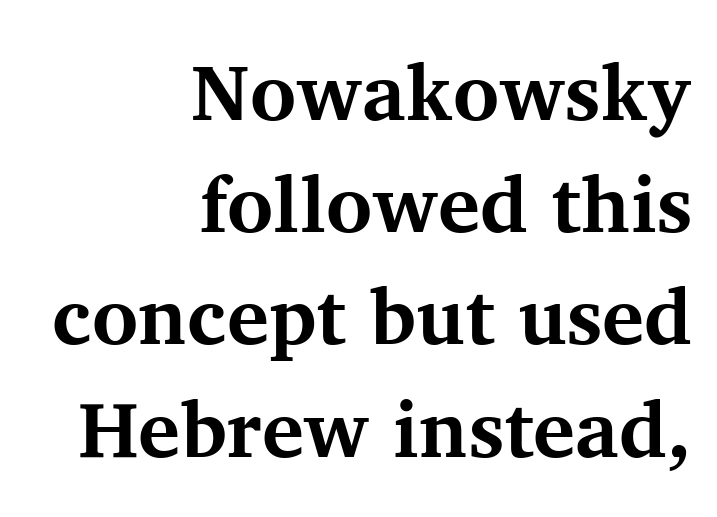
What's the leading like? Ordinary, nothing unusual. No extra tracking has been applied to these lines. These lines are rendered in a variable-pitch font. On the weight axis this lands at bold, roughly 700.
